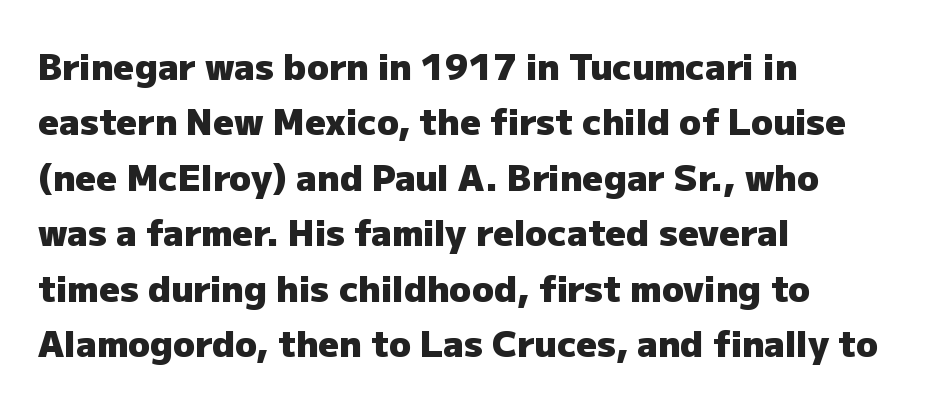
Q: Is the text bold? A: Yes.
Q: Is the text italic (slanted)? A: No, it is upright.
Q: Is the typeface a serif or a sans-serif typeface? A: Sans-serif.
Q: Is the text underlined? A: No.
Q: How is the paragraph aligned? A: Left-aligned.
Q: Is the spacing between letters normal or unusually wide? A: Normal.
Q: Is the spacing between lines tight, normal or loose? A: Normal.
Q: Width (condensed, normal, or wide)? A: Normal.
Q: Stroke contrast? A: Low.
Q: x-height? A: Medium.
Q: Monospaced? A: No.
